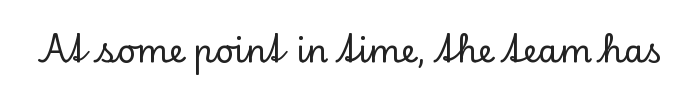
{"italic": "no", "width": "normal", "stroke_contrast": "low", "x_height": "small", "monospaced": "no", "underline": "no", "letter_spacing": "normal", "letter_spacing_em": 0.0, "glyph_px": 33}
